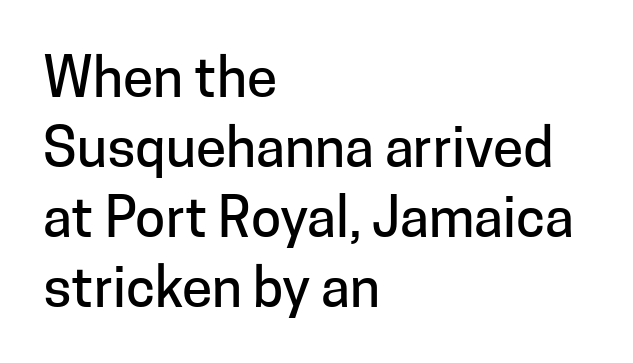
Q: Is the text italic (slanted)? A: No, it is upright.
Q: Is the typeface a serif or a sans-serif typeface? A: Sans-serif.
Q: Is the text underlined? A: No.
Q: How is the paragraph aligned? A: Left-aligned.
Q: Is the spacing between letters normal or unusually wide? A: Normal.
Q: Is the spacing between lines tight, normal or loose? A: Normal.
Q: Width (condensed, normal, or wide)? A: Normal.
Q: Stroke contrast? A: Low.
Q: x-height? A: Medium.
Q: Monospaced? A: No.
